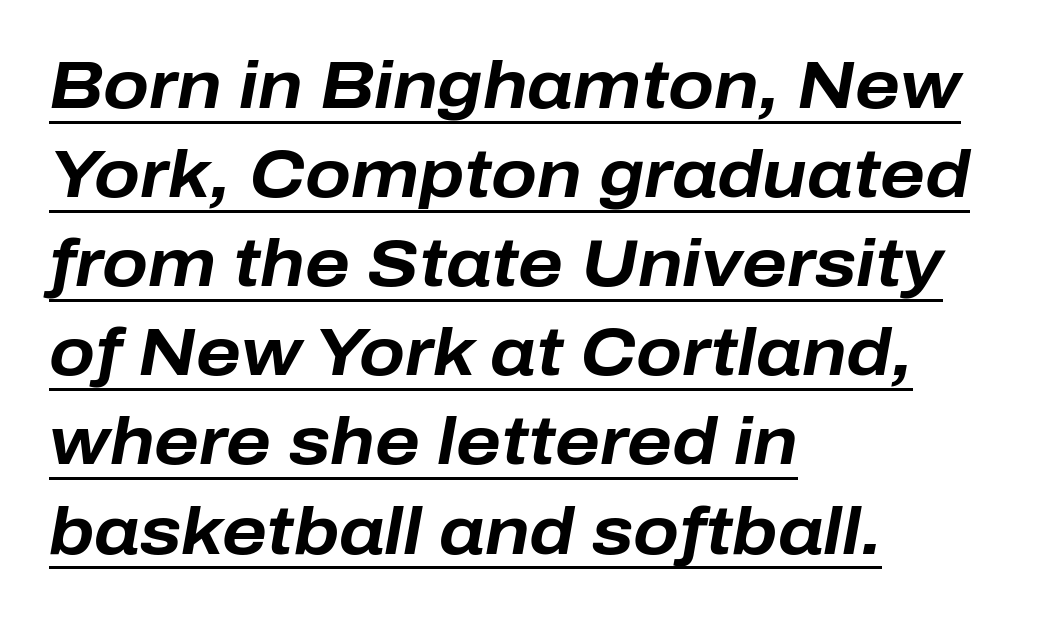
Q: Is the text bold? A: Yes.
Q: Is the text italic (slanted)? A: Yes, it leans right by about 10 degrees.
Q: Is the text underlined? A: Yes.
Q: How is the paragraph aligned? A: Left-aligned.
Q: Is the spacing between letters normal or unusually wide? A: Normal.
Q: Is the spacing between lines tight, normal or loose? A: Normal.
Q: Width (condensed, normal, or wide)? A: Normal.
Q: Stroke contrast? A: Low.
Q: x-height? A: Medium.
Q: Monospaced? A: No.
